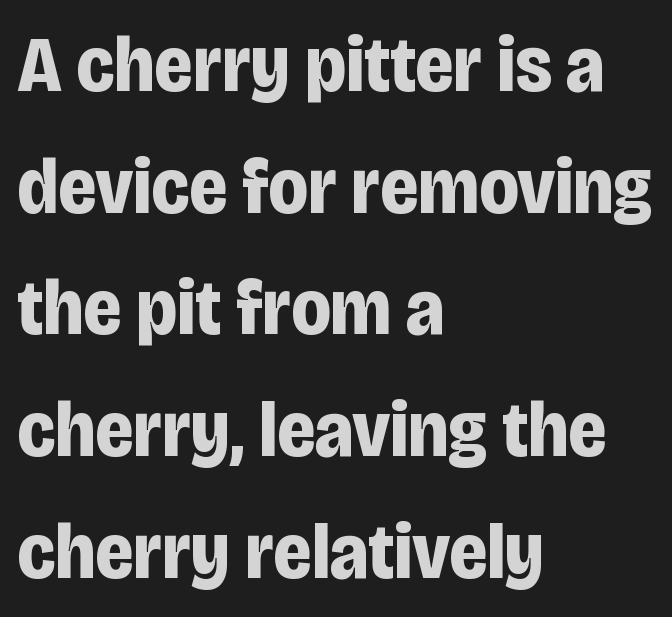
Glance below the letters and you will spot only blank space. The characters display no serif detailing; their extremities are plain. Notice how the passage keeps a crisp vertical edge on the left only. Do the characters align in a grid? No, the font is proportional. Rendered with straight, roman letterforms.
